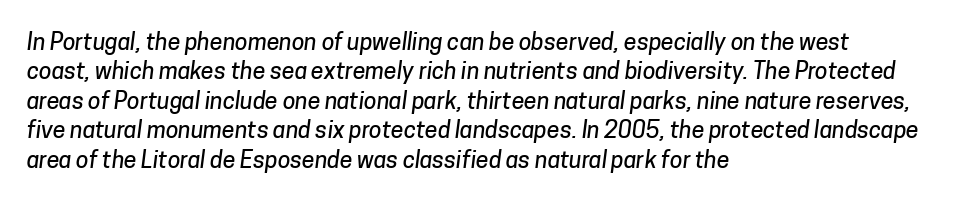
The baseline area is clear. In CSS terms this would be text-align: left. In terms of letterspacing, this is plain default setting. Interline gaps are of average width in this sample.
